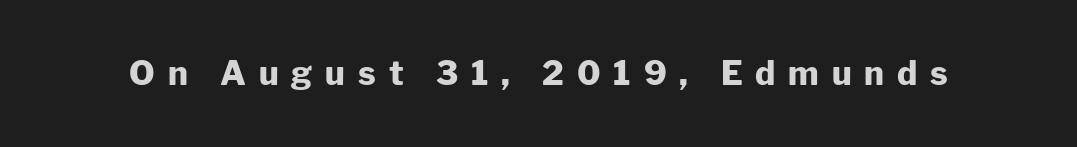
{"serif": "no", "italic": "no", "bold": "yes", "weight": "heavy", "width": "normal", "stroke_contrast": "low", "x_height": "medium", "monospaced": "no", "underline": "no", "letter_spacing": "wide", "letter_spacing_em": 0.39, "glyph_px": 33}
